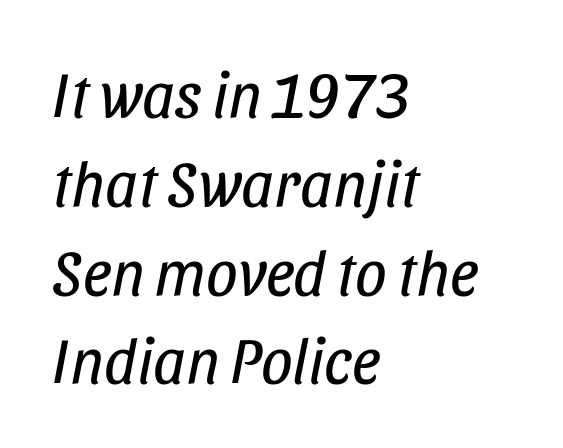
Q: Is the text bold? A: No.
Q: Is the text italic (slanted)? A: Yes, it leans right by about 11 degrees.
Q: Is the text underlined? A: No.
Q: How is the paragraph aligned? A: Left-aligned.
Q: Is the spacing between letters normal or unusually wide? A: Normal.
Q: Is the spacing between lines tight, normal or loose? A: Normal.
Q: Width (condensed, normal, or wide)? A: Condensed.
Q: Stroke contrast? A: Low.
Q: x-height? A: Large.
Q: Monospaced? A: No.
